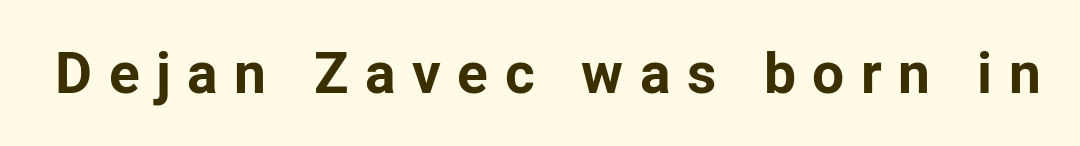
What weight is shown? A full bold with thick strokes. The glyphs are unaccompanied by any horizontal stroke below them. The tracking reads as deliberately expanded to a designer's eye. Examine the stroke ends and you'll find no serifs.
